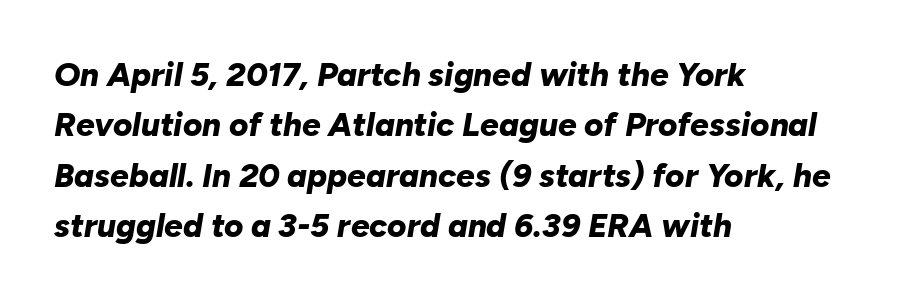
{"italic": "yes", "lean": "right", "slant_degrees": 10, "bold": "yes", "weight": "bold", "width": "normal", "stroke_contrast": "low", "x_height": "medium", "monospaced": "no", "underline": "no", "align": "left", "line_spacing": "normal", "line_spacing_ratio": 1.53, "letter_spacing": "normal", "letter_spacing_em": 0.0, "glyph_px": 33}
